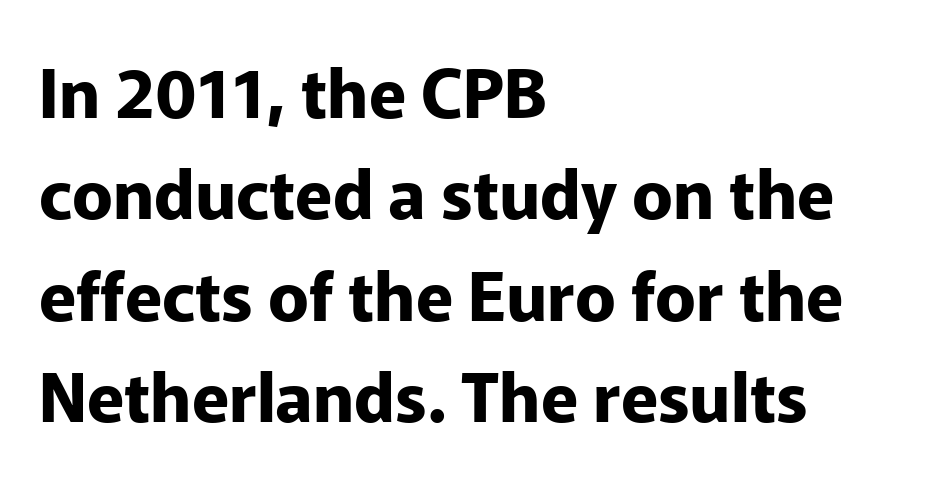
{"serif": "no", "italic": "no", "bold": "yes", "weight": "bold", "width": "normal", "stroke_contrast": "low", "x_height": "medium", "monospaced": "no", "underline": "no", "align": "left", "line_spacing": "normal", "line_spacing_ratio": 1.49, "letter_spacing": "normal", "letter_spacing_em": 0.0, "glyph_px": 68}
